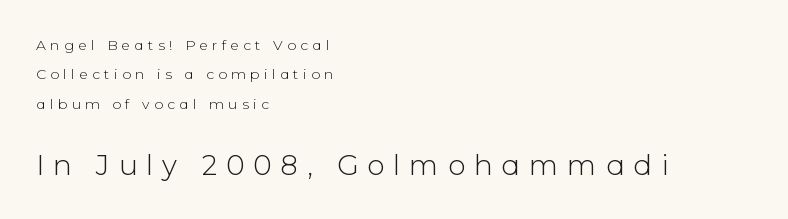
I'd call this a sans setting — the letters go barefoot. Alignment: flush left. Rendered with straight, roman letterforms. The gaps between neighbouring characters are conspicuously large.
